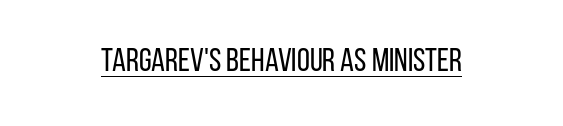
The image shows 33 px regular-weight, condensed sans-serif type, upright; set normal letter spacing, underlined; low stroke contrast and a large x-height.
